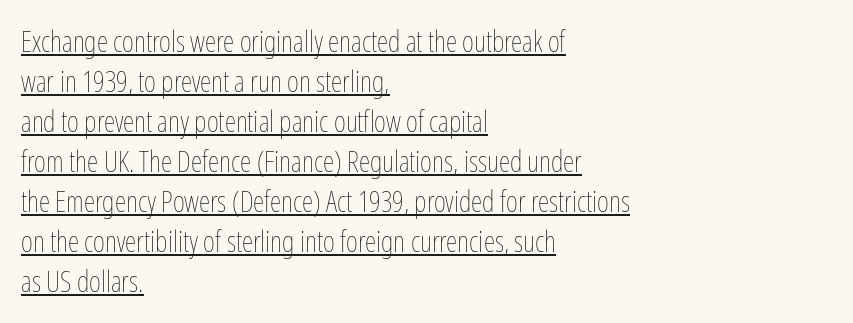
The image shows 29 px thin, condensed type, upright; set left-aligned, normal line spacing (1.38x), normal letter spacing, underlined; low stroke contrast and a medium x-height.
